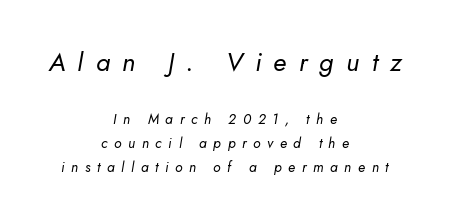
The image shows 26 px text type, italic (leaning right); set centered, line spacing 1.73x, unusually wide letter spacing (+0.47 em), not underlined; the first (top) block is 1.86x larger.
